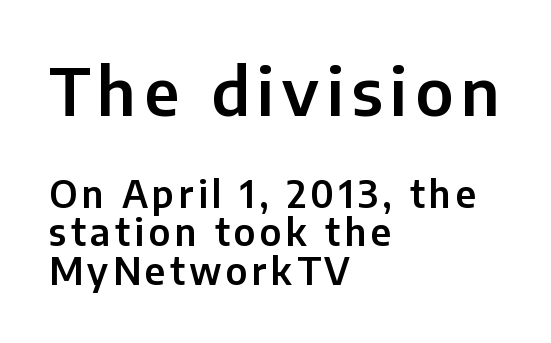
Q: Is the text italic (slanted)? A: No, it is upright.
Q: Is the typeface a serif or a sans-serif typeface? A: Sans-serif.
Q: Is the text underlined? A: No.
Q: How is the paragraph aligned? A: Left-aligned.
Q: Is the spacing between lines tight, normal or loose? A: Tight.
Q: Which block of text is set in a larger size, the first (top) or the second (bottom)? A: The first (top) one.
Q: Width (condensed, normal, or wide)? A: Normal.
Q: Stroke contrast? A: Low.
Q: x-height? A: Medium.
Q: Monospaced? A: No.
